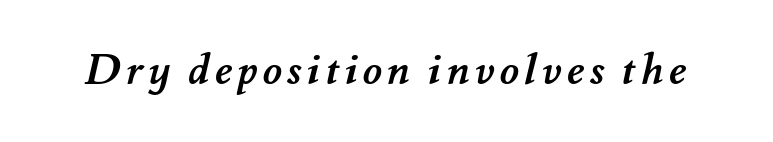
The image shows 42 px semibold type; set not underlined; medium stroke contrast and a small x-height.
